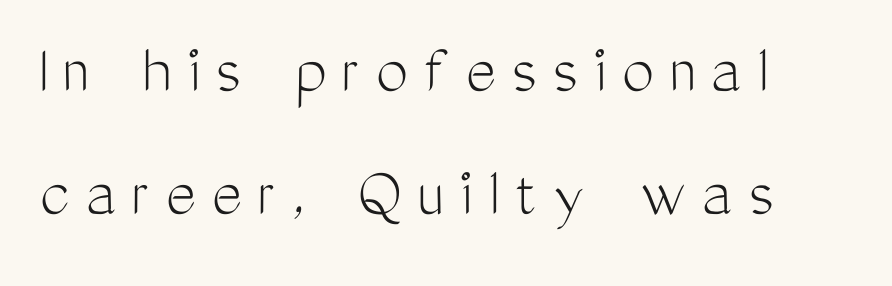
Q: Is the text bold? A: No.
Q: Is the text italic (slanted)? A: No, it is upright.
Q: Is the typeface a serif or a sans-serif typeface? A: Sans-serif.
Q: Is the text underlined? A: No.
Q: How is the paragraph aligned? A: Left-aligned.
Q: Is the spacing between letters normal or unusually wide? A: Unusually wide.
Q: Width (condensed, normal, or wide)? A: Condensed.
Q: Stroke contrast? A: Medium.
Q: x-height? A: Medium.
Q: Monospaced? A: No.
